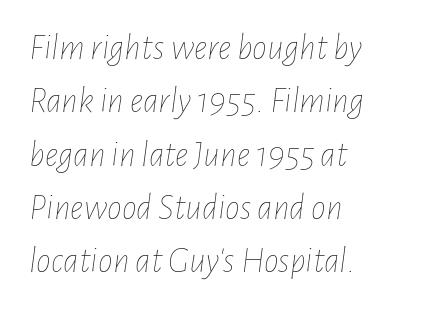
Q: Is the text bold? A: No.
Q: Is the text italic (slanted)? A: Yes, it leans right by about 7 degrees.
Q: Is the text underlined? A: No.
Q: How is the paragraph aligned? A: Left-aligned.
Q: Is the spacing between letters normal or unusually wide? A: Normal.
Q: Is the spacing between lines tight, normal or loose? A: Normal.
Q: Width (condensed, normal, or wide)? A: Condensed.
Q: Stroke contrast? A: Low.
Q: x-height? A: Medium.
Q: Monospaced? A: No.
